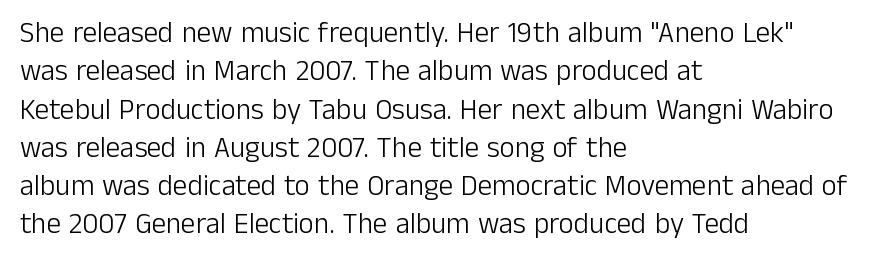
{"serif": "no", "italic": "no", "bold": "no", "weight": "light", "width": "normal", "stroke_contrast": "low", "x_height": "medium", "monospaced": "no", "underline": "no", "align": "left", "line_spacing": "normal", "line_spacing_ratio": 1.32, "letter_spacing": "normal", "letter_spacing_em": 0.0, "glyph_px": 29}
